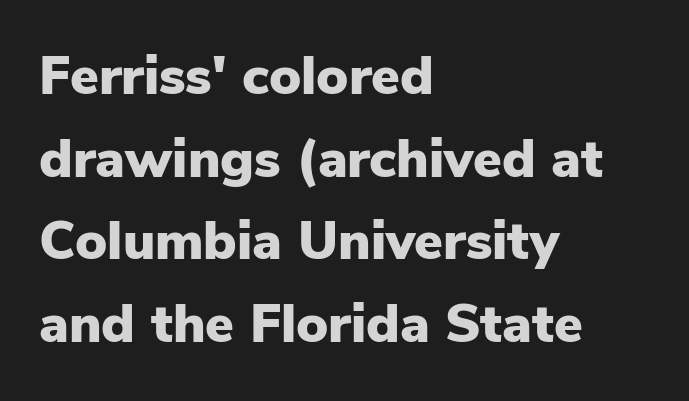
{"serif": "no", "italic": "no", "bold": "yes", "weight": "heavy", "width": "normal", "stroke_contrast": "low", "x_height": "medium", "monospaced": "no", "underline": "no", "align": "left", "line_spacing": "normal", "line_spacing_ratio": 1.53, "letter_spacing": "normal", "letter_spacing_em": 0.0, "glyph_px": 54}
